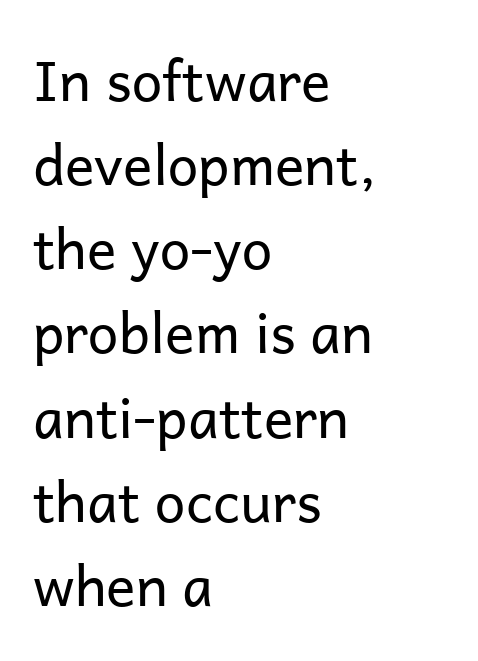
Q: Is the text bold? A: No.
Q: Is the text italic (slanted)? A: No, it is upright.
Q: Is the typeface a serif or a sans-serif typeface? A: Sans-serif.
Q: Is the text underlined? A: No.
Q: How is the paragraph aligned? A: Left-aligned.
Q: Is the spacing between letters normal or unusually wide? A: Normal.
Q: Is the spacing between lines tight, normal or loose? A: Normal.
Q: Width (condensed, normal, or wide)? A: Normal.
Q: Stroke contrast? A: Low.
Q: x-height? A: Medium.
Q: Monospaced? A: No.
